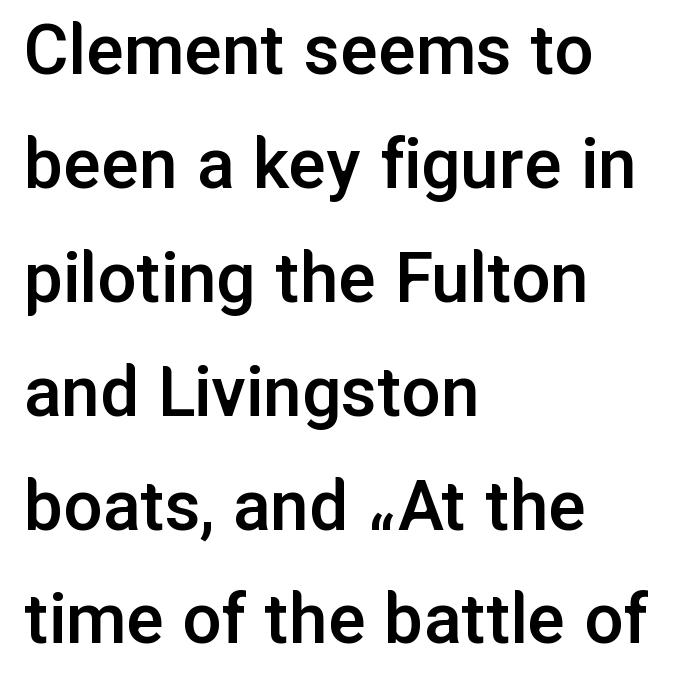
Q: Is the text bold? A: Semi-bold.
Q: Is the text italic (slanted)? A: No, it is upright.
Q: Is the typeface a serif or a sans-serif typeface? A: Sans-serif.
Q: Is the text underlined? A: No.
Q: How is the paragraph aligned? A: Left-aligned.
Q: Is the spacing between letters normal or unusually wide? A: Normal.
Q: Is the spacing between lines tight, normal or loose? A: Normal.
Q: Width (condensed, normal, or wide)? A: Normal.
Q: Stroke contrast? A: Low.
Q: x-height? A: Medium.
Q: Monospaced? A: No.
